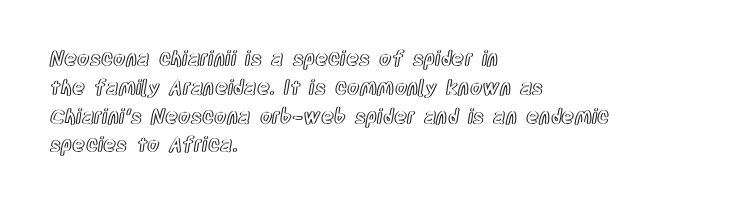
Q: Is the text italic (slanted)? A: Yes.
Q: Is the text underlined? A: No.
Q: How is the paragraph aligned? A: Left-aligned.
Q: Is the spacing between letters normal or unusually wide? A: Normal.
Q: Is the spacing between lines tight, normal or loose? A: Normal.
